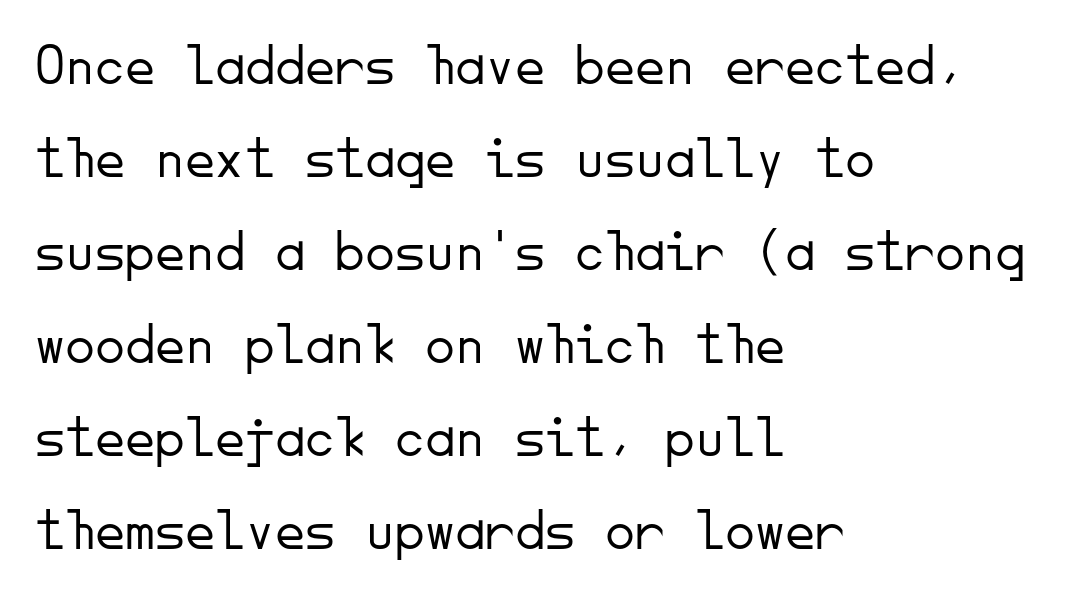
The image shows 60 px light sans-serif type, upright, monospaced; set left-aligned, normal line spacing (1.55x), normal letter spacing, not underlined; low stroke contrast and a small x-height.
